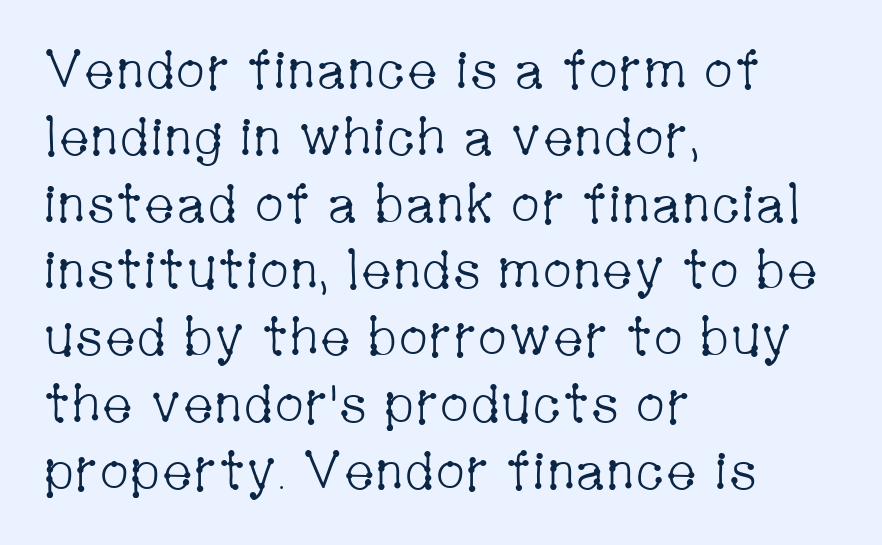
The image shows 53 px light, condensed serif type, upright; set left-aligned, normal line spacing (1.26x), normal letter spacing, not underlined; low stroke contrast and a medium x-height.
